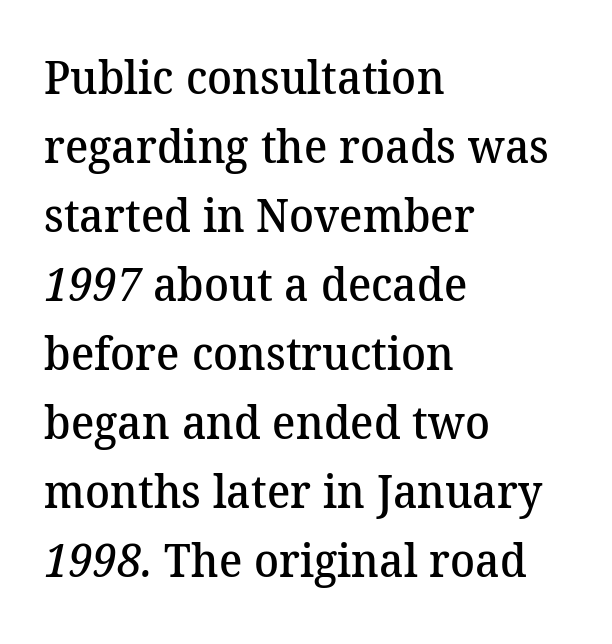
Unmarked baselines from the first word to the last. Does the leading feel generous? No, just average. The type family on display is of the serif kind. The letters advance in unequal steps, a hallmark of proportional type.
